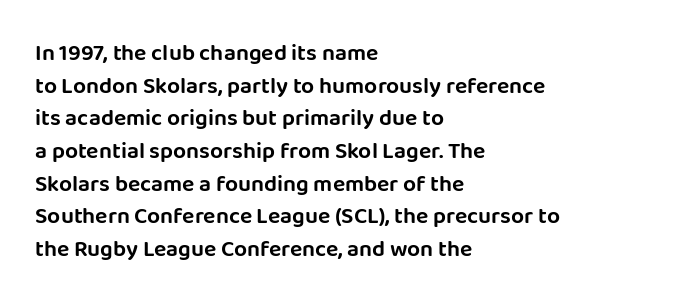
{"italic": "no", "underline": "no", "align": "left", "line_spacing": "normal", "line_spacing_ratio": 1.42, "letter_spacing": "normal", "letter_spacing_em": 0.0, "glyph_px": 23}
